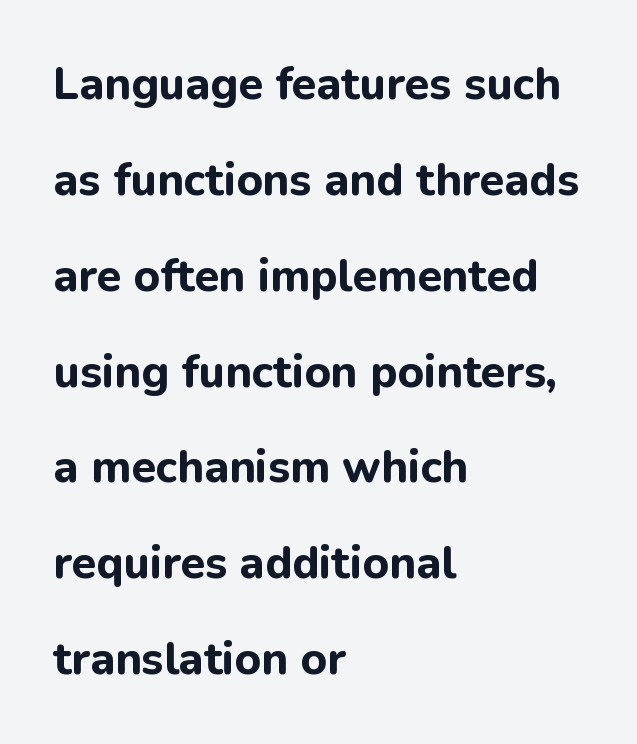
Q: Is the text bold? A: Yes.
Q: Is the text italic (slanted)? A: No, it is upright.
Q: Is the typeface a serif or a sans-serif typeface? A: Sans-serif.
Q: Is the text underlined? A: No.
Q: How is the paragraph aligned? A: Left-aligned.
Q: Is the spacing between letters normal or unusually wide? A: Normal.
Q: Is the spacing between lines tight, normal or loose? A: Loose.
Q: Width (condensed, normal, or wide)? A: Normal.
Q: Stroke contrast? A: Low.
Q: x-height? A: Medium.
Q: Monospaced? A: No.
